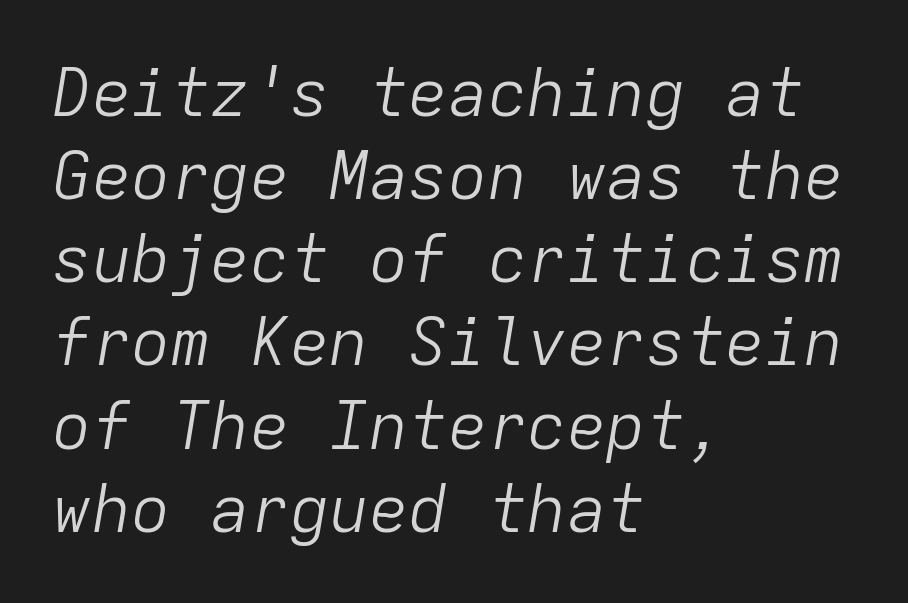
The image shows 66 px light type, italic (leaning right), monospaced; set left-aligned, normal line spacing (1.26x), normal letter spacing, not underlined; low stroke contrast and a medium x-height.
